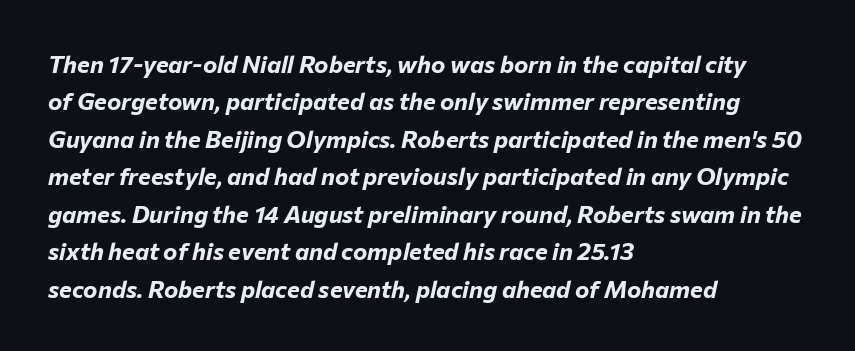
{"italic": "yes", "lean": "right", "slant_degrees": 12, "bold": "yes", "underline": "no", "align": "left", "line_spacing": "normal", "line_spacing_ratio": 1.56, "letter_spacing": "normal", "letter_spacing_em": 0.0, "glyph_px": 24}
